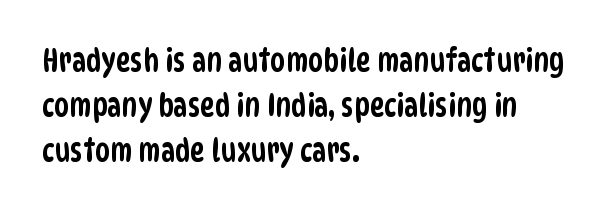
Q: Is the typeface a serif or a sans-serif typeface? A: Sans-serif.
Q: Is the text underlined? A: No.
Q: How is the paragraph aligned? A: Left-aligned.
Q: Is the spacing between letters normal or unusually wide? A: Normal.
Q: Is the spacing between lines tight, normal or loose? A: Normal.
Q: Width (condensed, normal, or wide)? A: Condensed.
Q: Stroke contrast? A: Low.
Q: x-height? A: Large.
Q: Monospaced? A: No.
